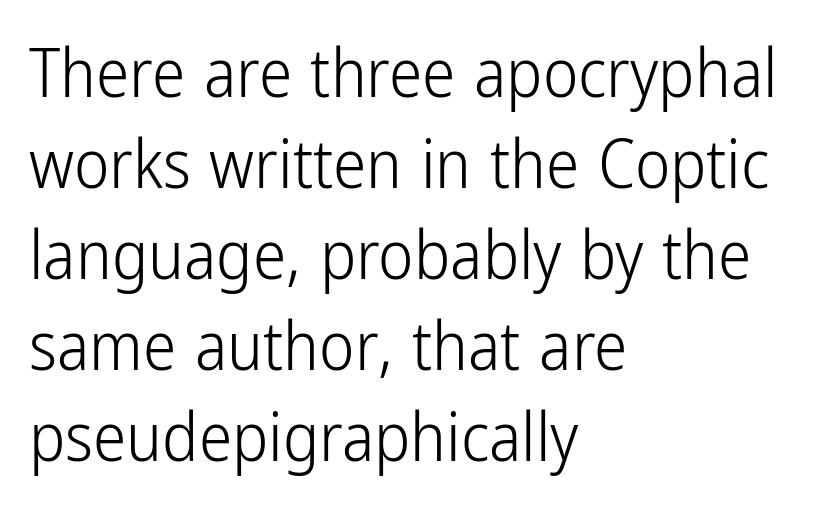
{"serif": "no", "italic": "no", "bold": "no", "weight": "light", "width": "condensed", "stroke_contrast": "low", "x_height": "medium", "monospaced": "no", "underline": "no", "align": "left", "line_spacing": "normal", "line_spacing_ratio": 1.36, "letter_spacing": "normal", "letter_spacing_em": 0.0, "glyph_px": 67}
